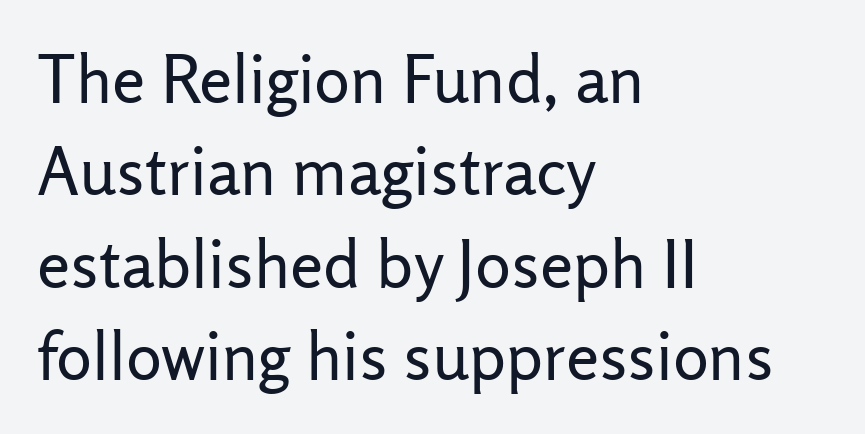
The image shows 67 px regular-weight sans-serif type, upright; set left-aligned, normal line spacing (1.38x), normal letter spacing, not underlined; low stroke contrast and a medium x-height.
